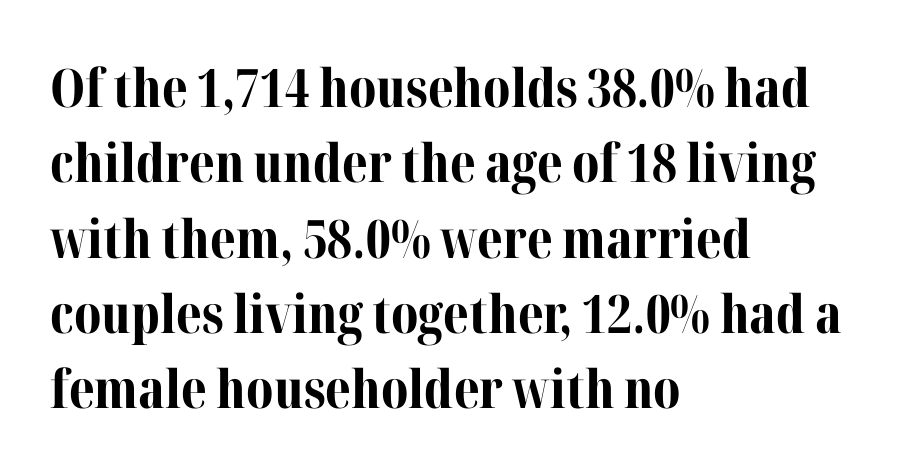
The image shows 53 px bold serif type, upright; set left-aligned, normal line spacing (1.42x), normal letter spacing, not underlined; medium stroke contrast and a medium x-height.
